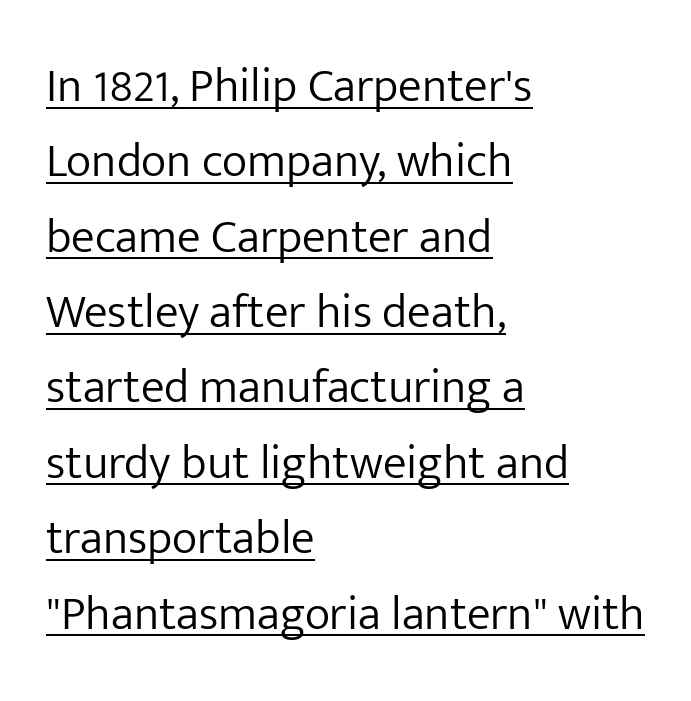
Q: Is the text bold? A: No.
Q: Is the text italic (slanted)? A: No, it is upright.
Q: Is the typeface a serif or a sans-serif typeface? A: Sans-serif.
Q: Is the text underlined? A: Yes.
Q: How is the paragraph aligned? A: Left-aligned.
Q: Is the spacing between letters normal or unusually wide? A: Normal.
Q: Is the spacing between lines tight, normal or loose? A: Normal.
Q: Width (condensed, normal, or wide)? A: Normal.
Q: Stroke contrast? A: Low.
Q: x-height? A: Medium.
Q: Monospaced? A: No.
